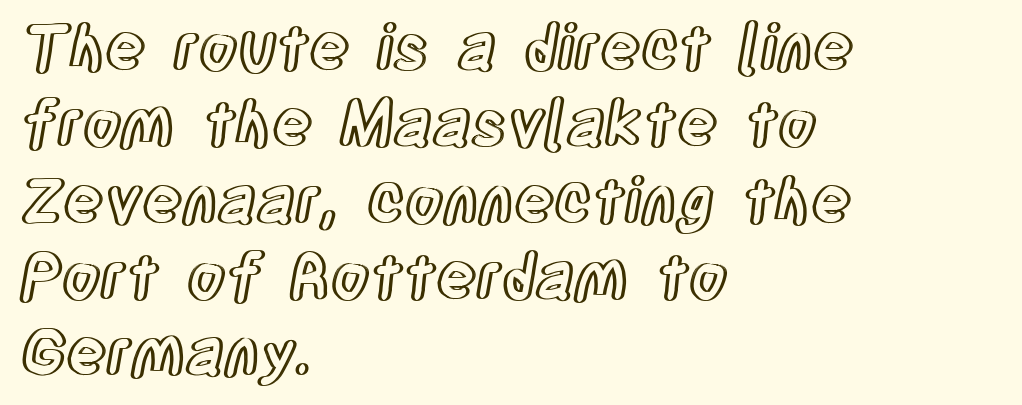
The image shows 62 px condensed type; set left-aligned, line spacing 1.23x, normal letter spacing, not underlined; a large x-height.
